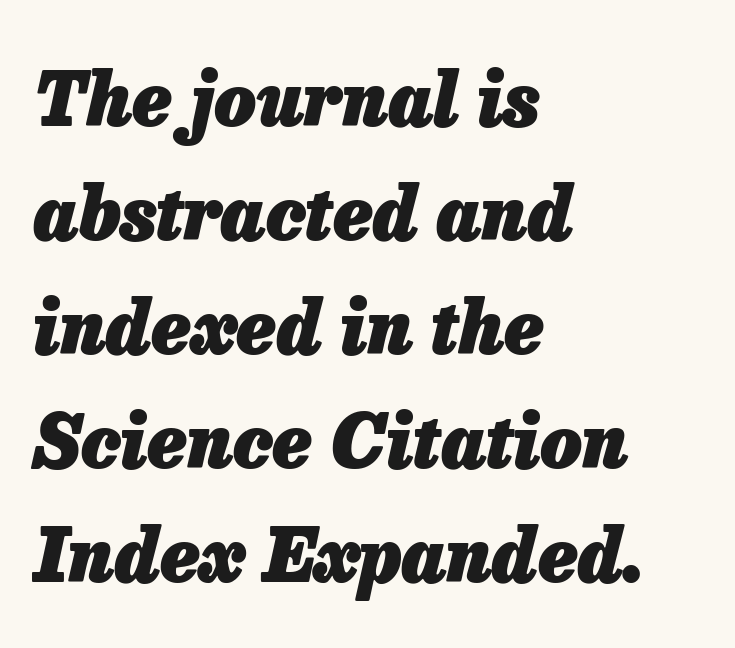
The face used here is proportionally spaced, like ordinary book or web type. Each word holds together tightly as a unit, with standard inter-letter gaps. Reading down the column, the eye jumps a familiar distance to each next line. The space beneath each line is pristine and unruled. This rendering uses left alignment, leaving the right contour irregular.
